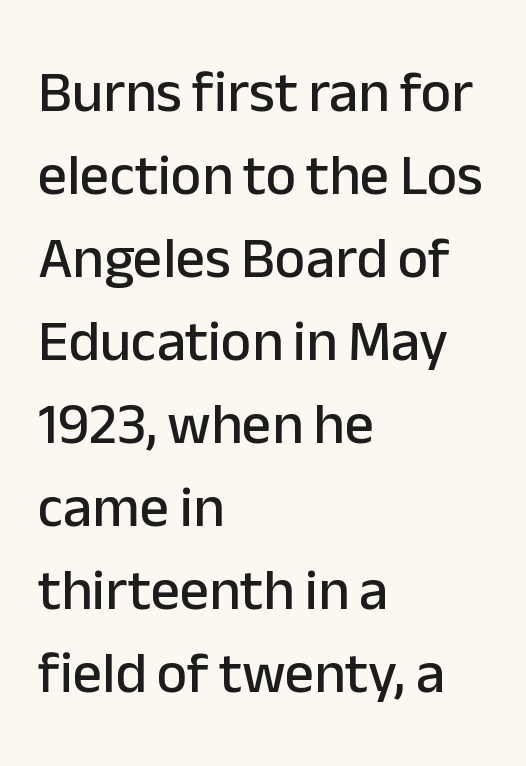
{"serif": "no", "italic": "no", "width": "normal", "stroke_contrast": "low", "x_height": "medium", "monospaced": "no", "underline": "no", "align": "left", "line_spacing": "normal", "line_spacing_ratio": 1.43, "letter_spacing": "normal", "letter_spacing_em": 0.0, "glyph_px": 58}
